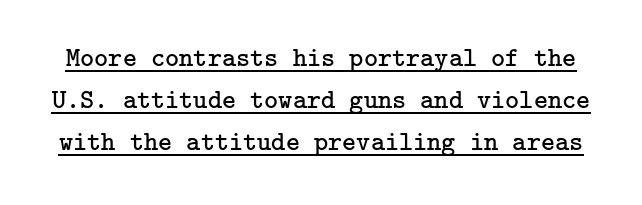
Rows of type keep a routine distance in the vertical direction. The face used here is rendered with its standard letterfit. Heaviness? Minimal to ordinary, like unemphasized prose. Underlined type. In terms of posture, this sample is upright.
